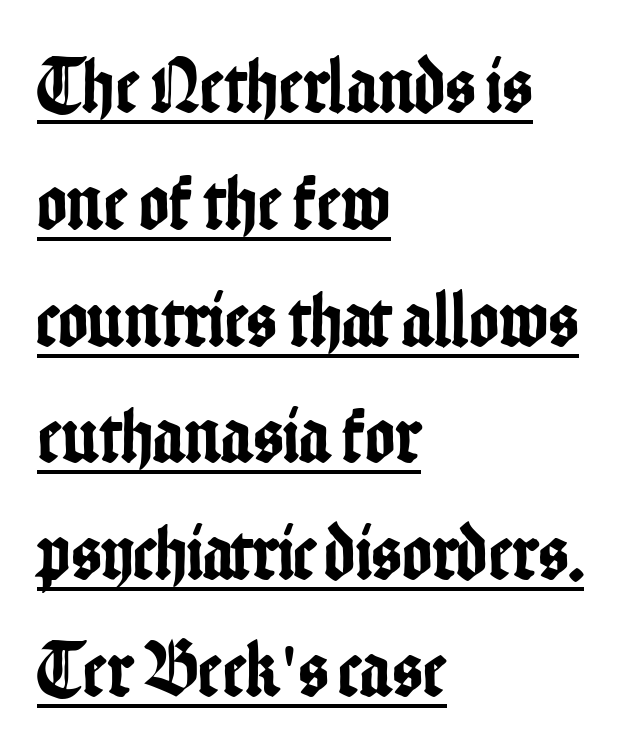
{"serif": "no", "italic": "no", "width": "condensed", "stroke_contrast": "low", "x_height": "medium", "monospaced": "no", "underline": "yes", "align": "left", "line_spacing": "normal", "line_spacing_ratio": 1.46, "letter_spacing": "normal", "letter_spacing_em": 0.0, "glyph_px": 80}
